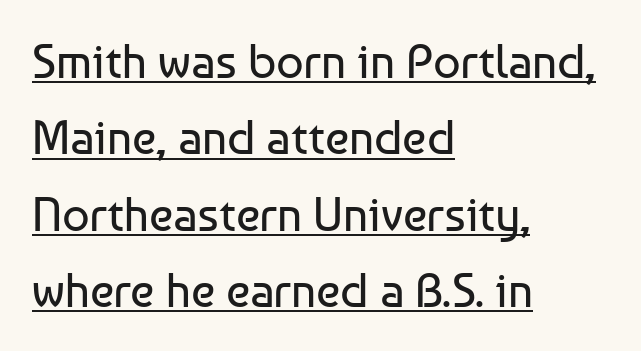
The image shows 48 px regular-weight sans-serif type, upright; set left-aligned, normal line spacing (1.59x), normal letter spacing, underlined; low stroke contrast and a medium x-height.
